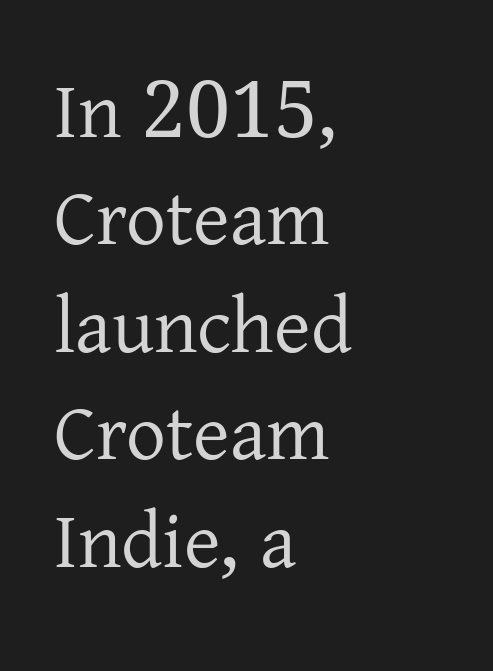
You could not count columns in this text — the font is proportionally spaced. The letters stand upright; this is a roman face. Observe the ordinary spacing: letters are neighbours, not strangers. Each stroke keeps to a modest, everyday thickness or less.
